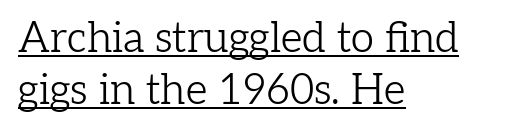
The image shows 42 px light serif type, upright; set left-aligned, line spacing 1.24x, normal letter spacing, underlined; low stroke contrast and a medium x-height.
